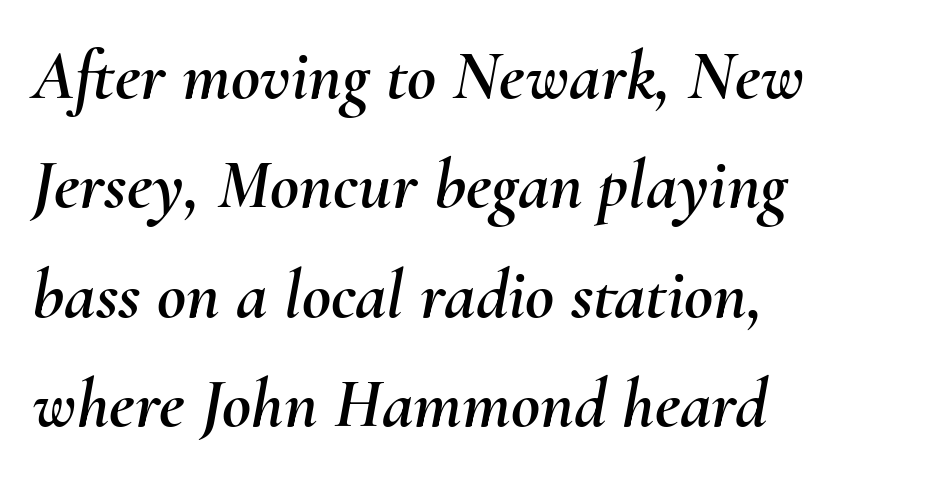
The image shows 71 px text type, italic (leaning right); set left-aligned, normal line spacing (1.54x), normal letter spacing, not underlined; medium stroke contrast and a small x-height.
